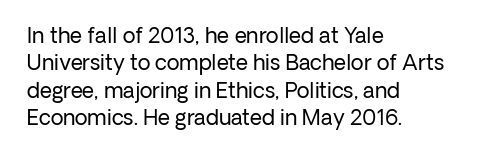
Q: Is the text bold? A: No.
Q: Is the text italic (slanted)? A: No, it is upright.
Q: Is the text underlined? A: No.
Q: How is the paragraph aligned? A: Left-aligned.
Q: Is the spacing between letters normal or unusually wide? A: Normal.
Q: Is the spacing between lines tight, normal or loose? A: Normal.
